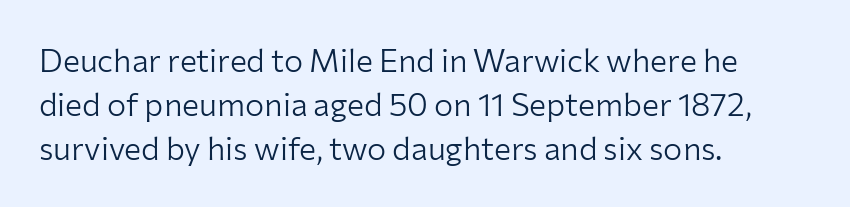
Each letter keeps its own natural width here, so spacing adapts to shape. Compared with typical paragraphs, the rows here are spaced about the same. The string is rendered with underlining switched off. Weight: regular or lighter. Default kerning and tracking; the words read as compact shapes.
